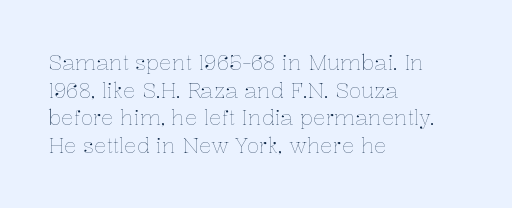
Q: Is the text bold? A: No.
Q: Is the text italic (slanted)? A: No, it is upright.
Q: Is the text underlined? A: No.
Q: How is the paragraph aligned? A: Left-aligned.
Q: Is the spacing between letters normal or unusually wide? A: Normal.
Q: Is the spacing between lines tight, normal or loose? A: Normal.
